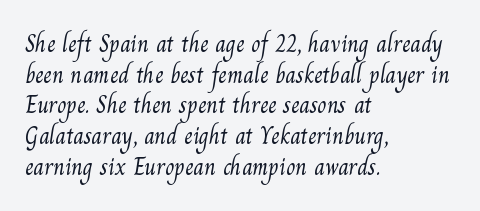
The image shows 24 px text type; set left-aligned, normal line spacing (1.28x), normal letter spacing, not underlined.
